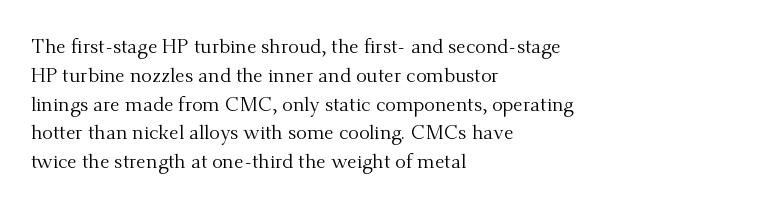
The image shows 20 px text type, upright; set left-aligned, normal line spacing (1.44x), normal letter spacing, not underlined.
